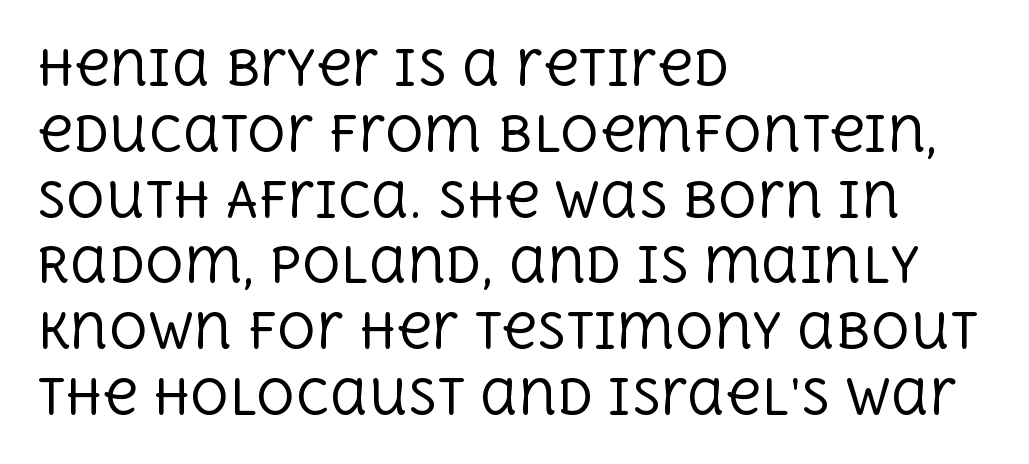
Is there much room between lines? A standard amount, neither cramped nor airy. Is the stroke heavy? The answer is a plain regular-or-lighter. Is this a fixed-width face? No — the glyphs have proportional, varying widths. This is roman type, the default non-slanted kind. Compared with typical body copy, the letter spacing here is the same.
